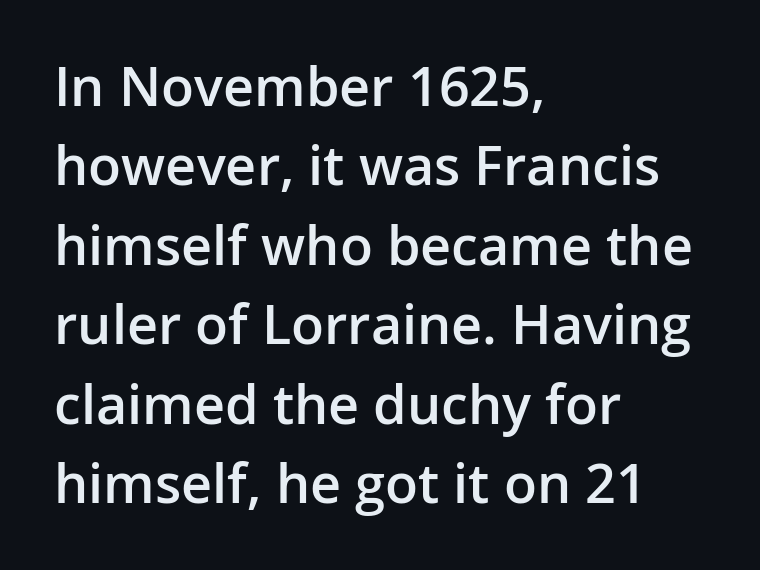
Q: Is the text bold? A: Semi-bold.
Q: Is the text italic (slanted)? A: No, it is upright.
Q: Is the typeface a serif or a sans-serif typeface? A: Sans-serif.
Q: Is the text underlined? A: No.
Q: How is the paragraph aligned? A: Left-aligned.
Q: Is the spacing between letters normal or unusually wide? A: Normal.
Q: Is the spacing between lines tight, normal or loose? A: Normal.
Q: Width (condensed, normal, or wide)? A: Normal.
Q: Stroke contrast? A: Low.
Q: x-height? A: Medium.
Q: Monospaced? A: No.
